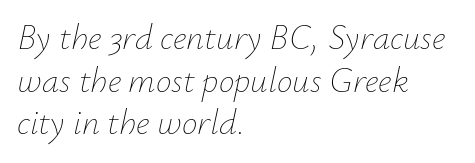
{"italic": "yes", "lean": "right", "slant_degrees": 12, "bold": "no", "weight": "thin", "width": "normal", "stroke_contrast": "low", "x_height": "small", "monospaced": "no", "underline": "no", "align": "left", "line_spacing_ratio": 1.22, "letter_spacing": "normal", "letter_spacing_em": 0.0, "glyph_px": 35}
